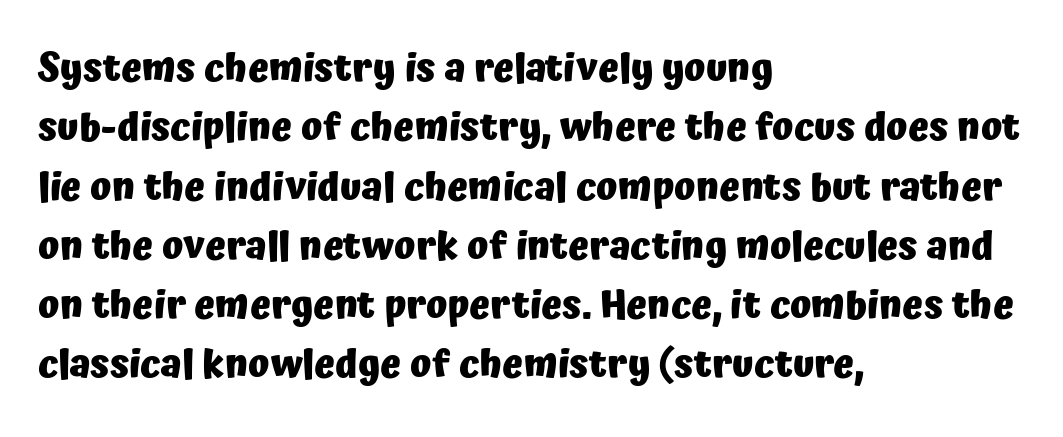
{"serif": "no", "italic": "no", "bold": "yes", "weight": "heavy", "width": "normal", "stroke_contrast": "low", "x_height": "medium", "monospaced": "no", "underline": "no", "align": "left", "line_spacing": "normal", "line_spacing_ratio": 1.52, "letter_spacing": "normal", "letter_spacing_em": 0.0, "glyph_px": 39}
